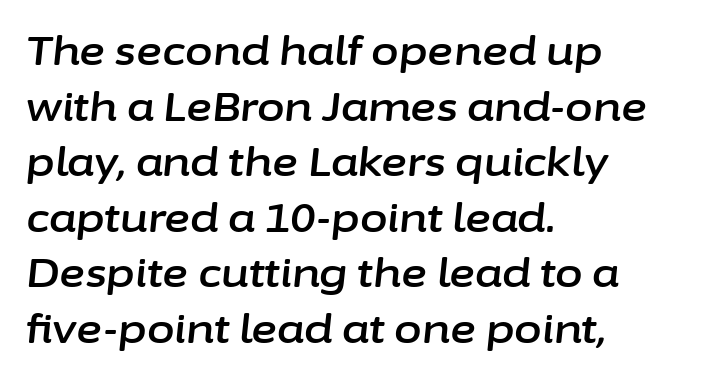
The image shows 40 px text type, italic (leaning right); set left-aligned, normal line spacing (1.39x), normal letter spacing, not underlined; low stroke contrast and a medium x-height.
